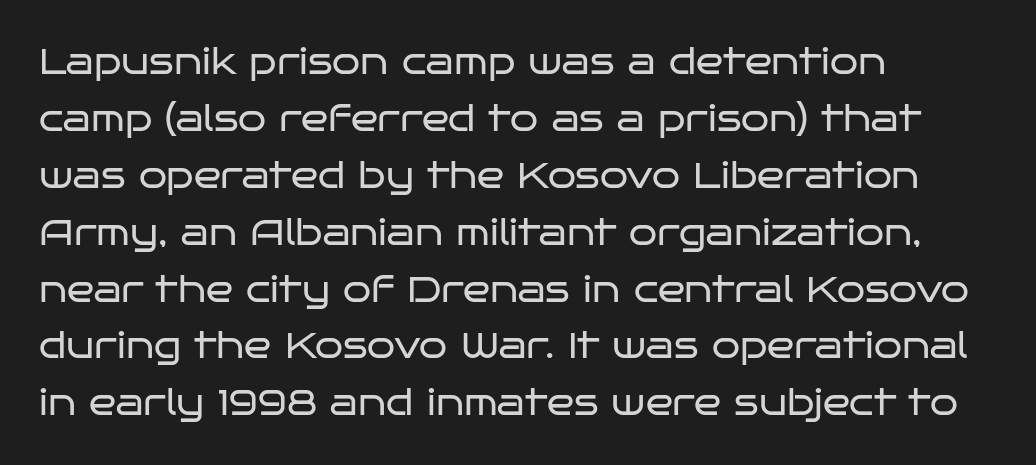
The image shows 36 px regular-weight, wide sans-serif type, upright; set left-aligned, normal line spacing (1.58x), normal letter spacing, not underlined; low stroke contrast and a large x-height.
